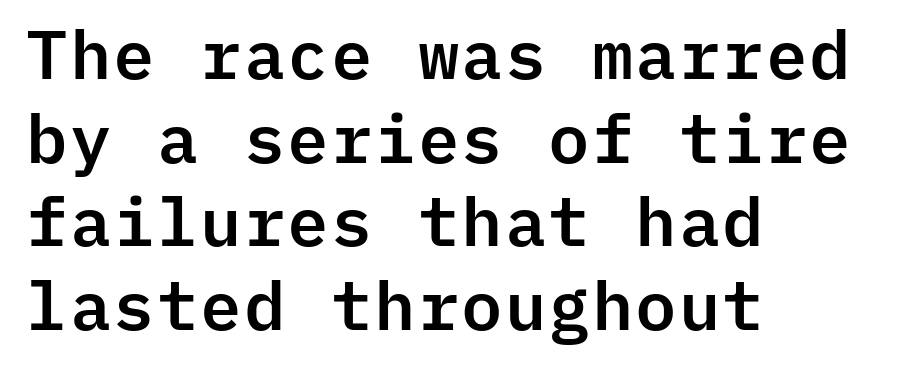
Q: Is the text italic (slanted)? A: No, it is upright.
Q: Is the typeface a serif or a sans-serif typeface? A: Sans-serif.
Q: Is the text underlined? A: No.
Q: How is the paragraph aligned? A: Left-aligned.
Q: Is the spacing between letters normal or unusually wide? A: Normal.
Q: Width (condensed, normal, or wide)? A: Normal.
Q: Stroke contrast? A: Low.
Q: x-height? A: Medium.
Q: Monospaced? A: Yes.
